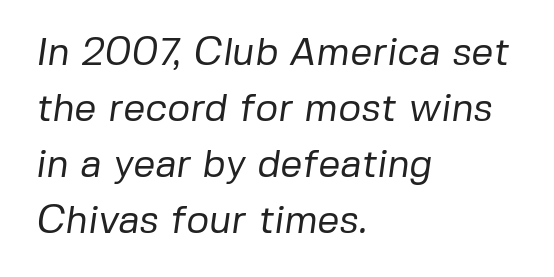
Regarding leading, the lines here are spaced in the standard way. Honestly, there is no underline to notice here at all. Classification — sans serif. Each line starts at the same left margin while the right side varies. A typesetter would call this proportional, since set widths differ per character. Observe the ordinary spacing: letters are neighbours, not strangers.
